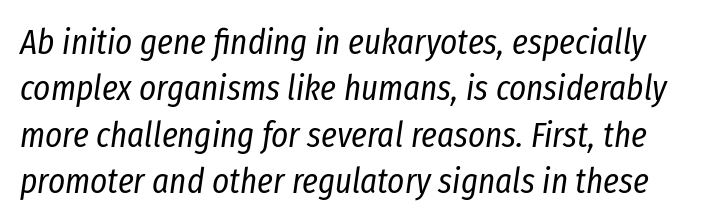
Q: Is the text bold? A: No.
Q: Is the text italic (slanted)? A: Yes, it leans right by about 8 degrees.
Q: Is the text underlined? A: No.
Q: Is the spacing between letters normal or unusually wide? A: Normal.
Q: Is the spacing between lines tight, normal or loose? A: Normal.
Q: Width (condensed, normal, or wide)? A: Condensed.
Q: Stroke contrast? A: Low.
Q: x-height? A: Medium.
Q: Monospaced? A: No.
